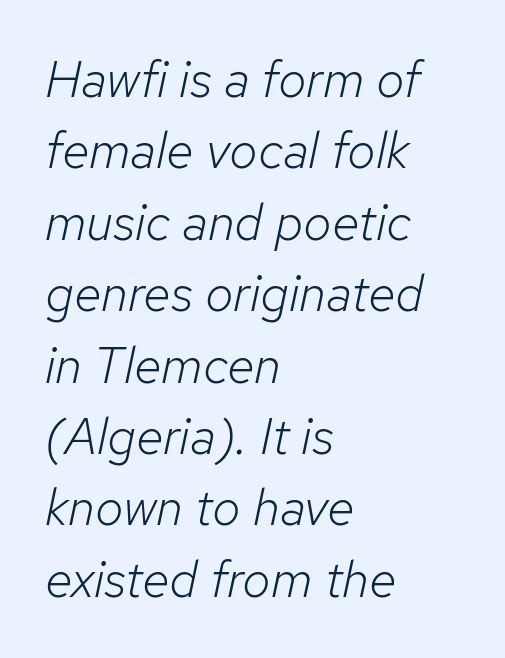
The face used here is rendered with its standard letterfit. On a weight scale, this lands at 450 or below. Regarding leading, the lines here are spaced in the standard way. Casual observation: everything's shoved over to the left. The lettering tilts uniformly, giving the passage an italic look.
